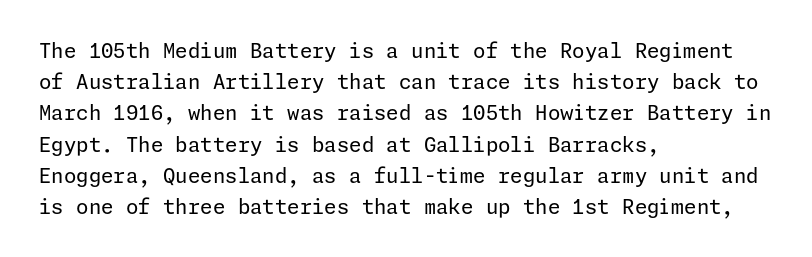
The image shows 20 px text type, upright; set left-aligned, normal line spacing (1.56x), normal letter spacing, not underlined.
